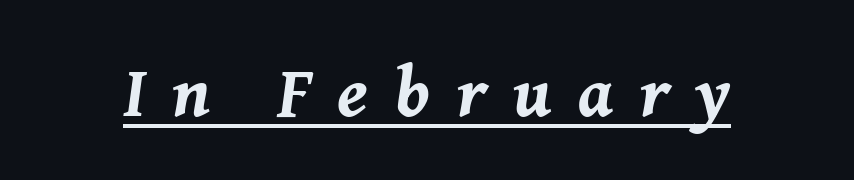
The image shows 71 px bold type, italic (leaning right); set unusually wide letter spacing (+0.37 em), underlined; medium stroke contrast and a medium x-height.
